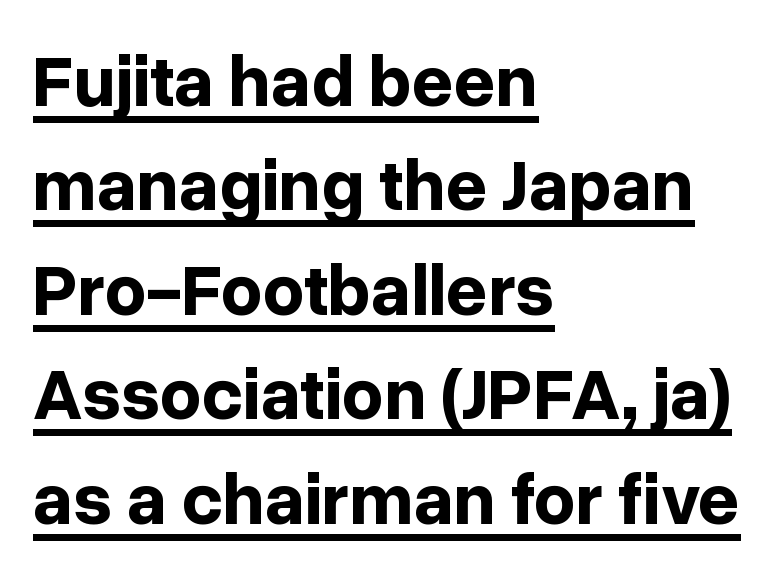
The rag falls on the right side of this text block. The line texture is even and compact thanks to regular tracking. Caption: bold face, heavy strokes. These lines sit exactly where default settings would place them. Looks like regular typesetting: each glyph gets only the width it needs.
